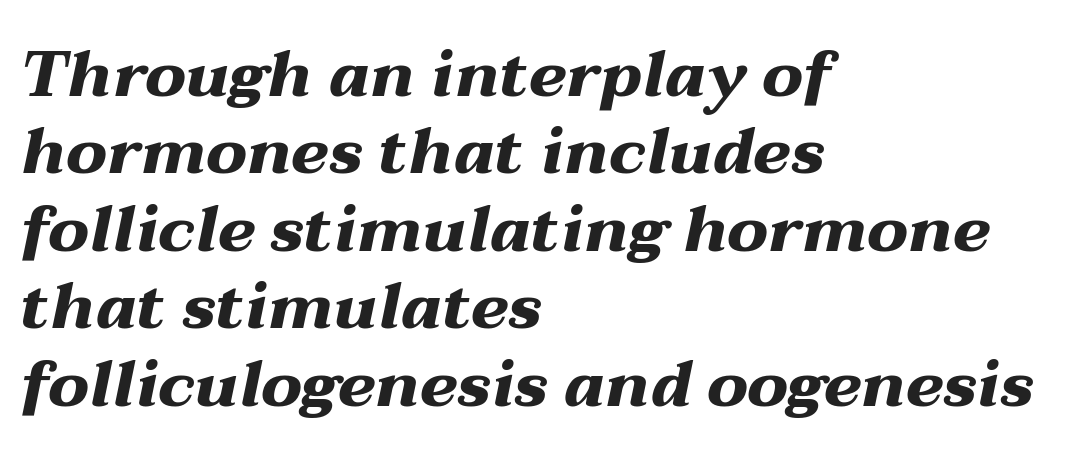
The image shows 64 px heavy, wide type, italic (leaning right); set left-aligned, line spacing 1.21x, normal letter spacing, not underlined; medium stroke contrast and a medium x-height.
